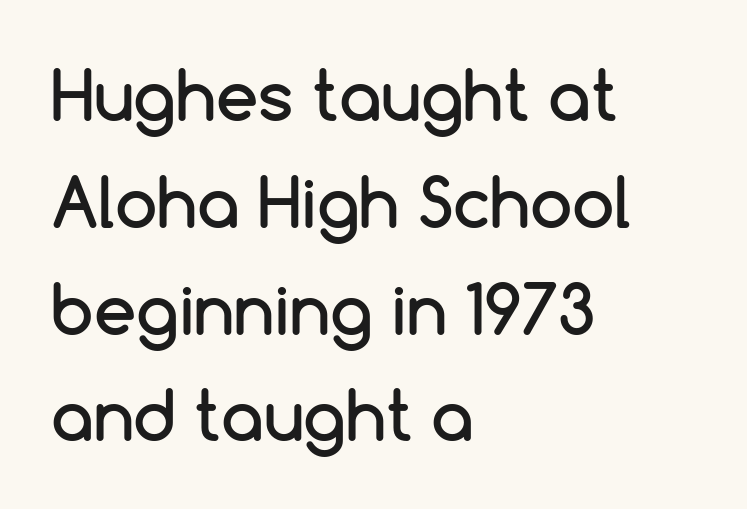
This is sans-serif lettering, the kind often seen on screens and signage. This sample is left-justified, so line endings fall wherever the words run out. Nobody touched the tracking dial on this one. Each letter keeps its own natural width here, so spacing adapts to shape. Leading: standard.
